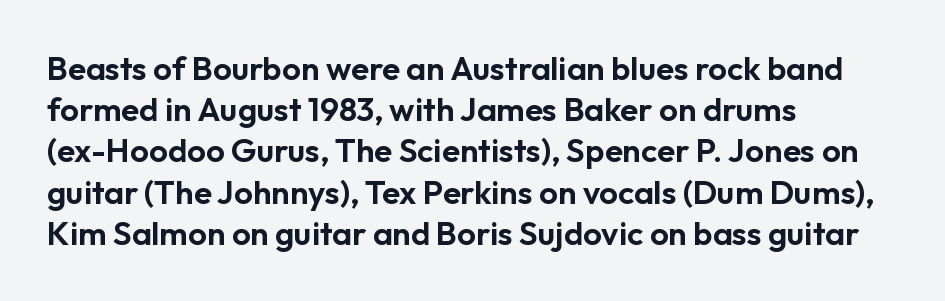
{"serif": "no", "italic": "no", "width": "normal", "stroke_contrast": "low", "x_height": "medium", "monospaced": "no", "underline": "no", "align": "left", "line_spacing": "normal", "line_spacing_ratio": 1.25, "letter_spacing": "normal", "letter_spacing_em": 0.0, "glyph_px": 33}
